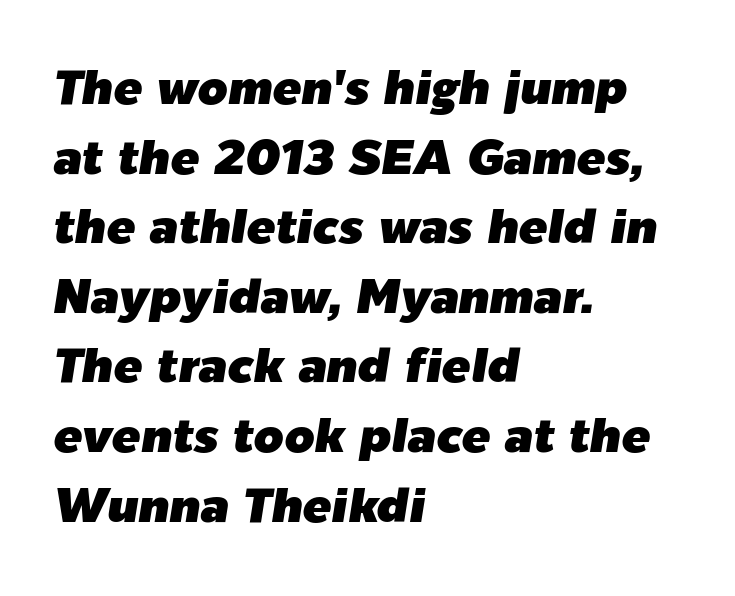
{"italic": "yes", "lean": "right", "slant_degrees": 9, "width": "normal", "stroke_contrast": "low", "x_height": "medium", "monospaced": "no", "underline": "no", "align": "left", "line_spacing": "normal", "line_spacing_ratio": 1.45, "letter_spacing": "normal", "letter_spacing_em": 0.0, "glyph_px": 48}
